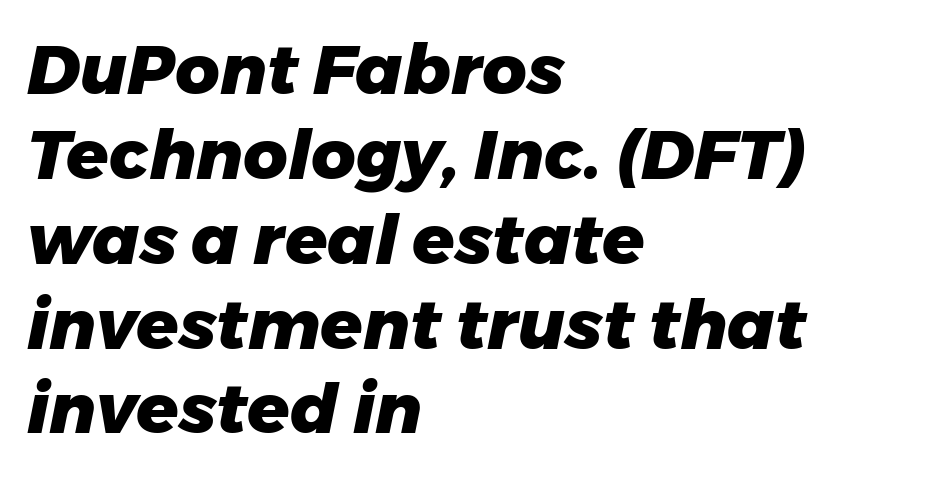
{"italic": "yes", "lean": "right", "slant_degrees": 11, "bold": "yes", "weight": "heavy", "width": "normal", "stroke_contrast": "low", "x_height": "medium", "monospaced": "no", "underline": "no", "align": "left", "line_spacing_ratio": 1.23, "letter_spacing": "normal", "letter_spacing_em": 0.0, "glyph_px": 69}
